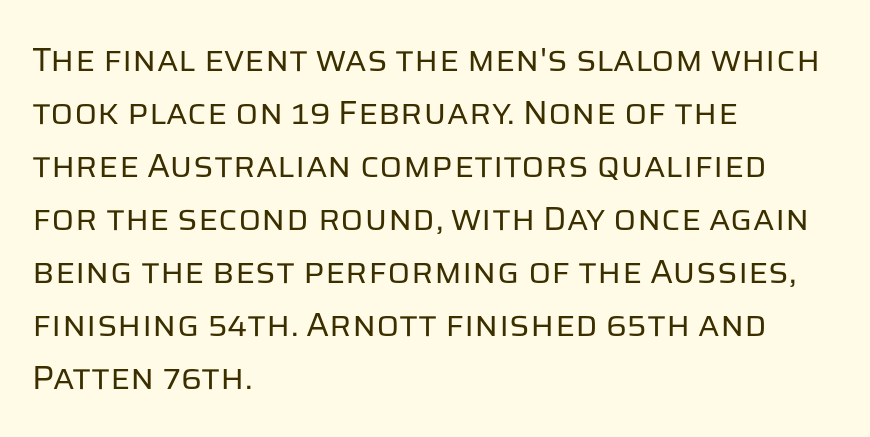
The lines are quadded left. The letterforms sit shoulder to shoulder at normal distance. Does the lettering tilt? It doesn't — this is upright. The passage shown is not underscored anywhere. The letters look calm and open, with moderate or lighter stems. Are there feet on the stems? There aren't — it's a sans.
